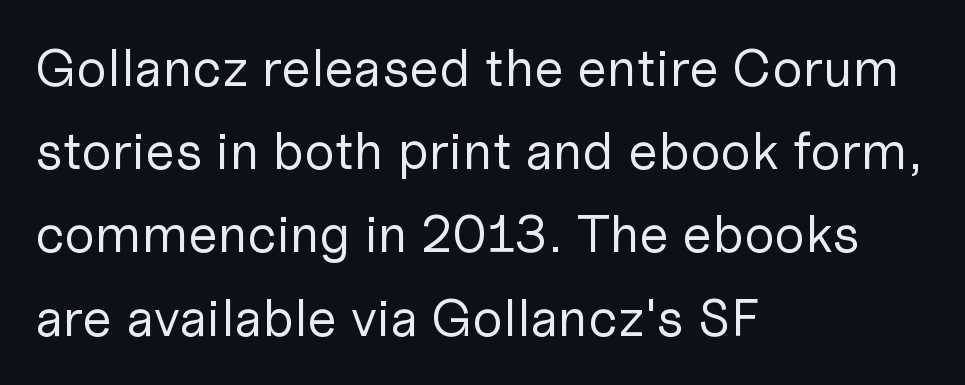
The image shows 53 px regular-weight sans-serif type, upright; set left-aligned, normal line spacing (1.57x), normal letter spacing, not underlined; low stroke contrast and a medium x-height.
